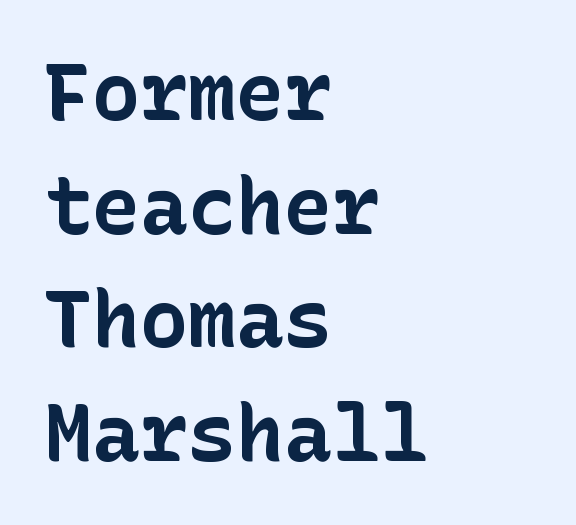
{"serif": "no", "italic": "no", "bold": "yes", "weight": "bold", "width": "normal", "stroke_contrast": "low", "x_height": "medium", "underline": "no", "align": "left", "line_spacing": "normal", "line_spacing_ratio": 1.42, "letter_spacing": "normal", "letter_spacing_em": 0.0, "glyph_px": 80}
